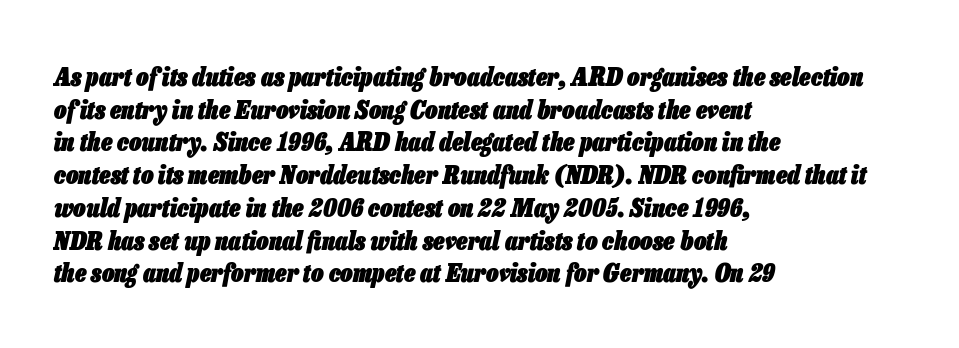
{"italic": "yes", "lean": "right", "slant_degrees": 13, "bold": "yes", "underline": "no", "align": "left", "line_spacing": "normal", "line_spacing_ratio": 1.31, "letter_spacing": "normal", "letter_spacing_em": 0.0, "glyph_px": 25}
